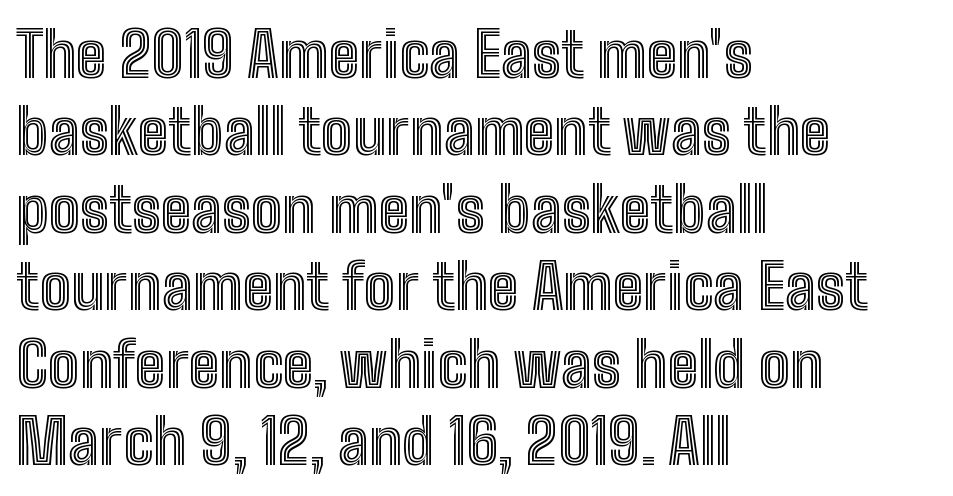
The image shows 62 px condensed type, upright; set left-aligned, normal line spacing (1.25x), normal letter spacing, not underlined; a medium x-height.
